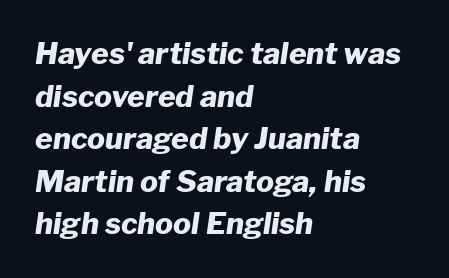
Looks like regular typesetting: each glyph gets only the width it needs. Weight check: bold — yes, fully. Evenly set lines give the paragraph a standard silhouette. Visually the block forms a straight wall on the left and a jagged coastline on the right.
